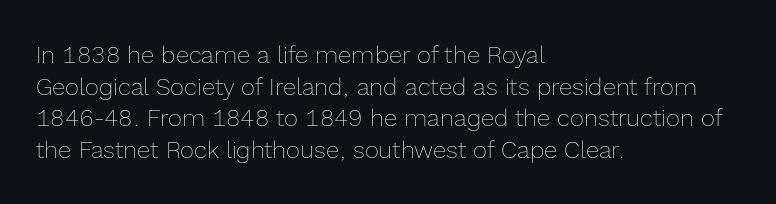
Leftover space on each line is placed entirely after the last word. The typesetting does not lean heavy: it is not bold. Honestly, the letter spacing is just normal — you wouldn't notice it. Underline: absent. If you drew a line through each stem, it would be perfectly vertical.
